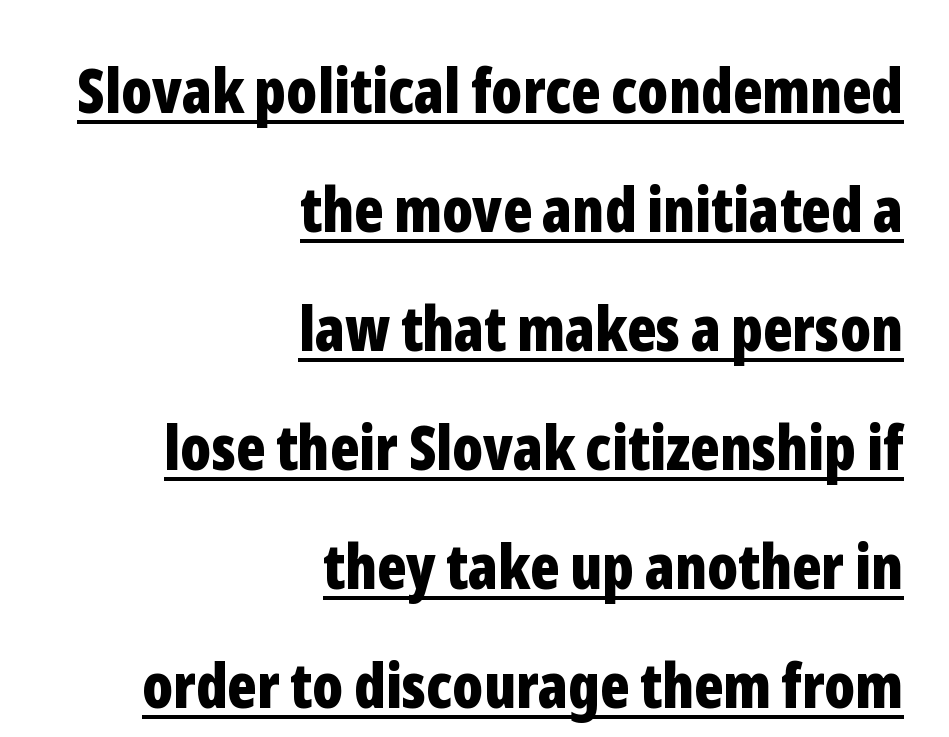
Words appear dense and cohesive because spacing is normal. The lines are spread far apart with generous leading. Strokes here are thick enough to call this a true bold. Right-aligned paragraph, ragged on the left.
